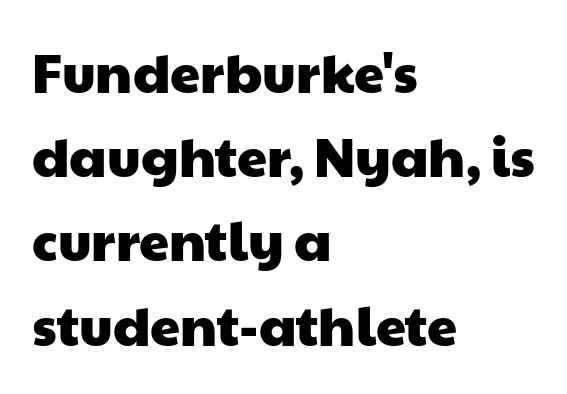
The image shows 54 px wide sans-serif type; set left-aligned, normal line spacing (1.56x), normal letter spacing, not underlined; low stroke contrast and a medium x-height.
